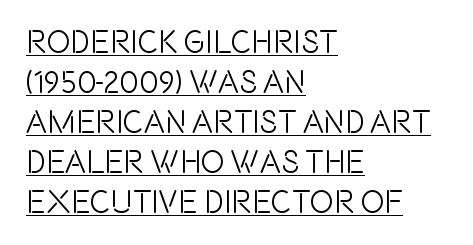
The image shows 32 px condensed sans-serif type, upright; set left-aligned, normal line spacing (1.25x), normal letter spacing, underlined; a large x-height.
